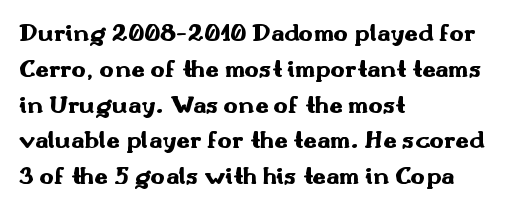
Q: Is the text bold? A: Yes.
Q: Is the text italic (slanted)? A: No, it is upright.
Q: Is the text underlined? A: No.
Q: How is the paragraph aligned? A: Left-aligned.
Q: Is the spacing between letters normal or unusually wide? A: Normal.
Q: Is the spacing between lines tight, normal or loose? A: Normal.
